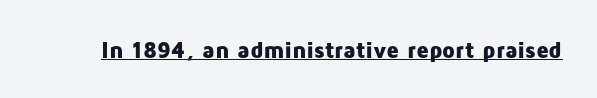
Q: Is the text bold? A: Yes.
Q: Is the text italic (slanted)? A: No, it is upright.
Q: Is the text underlined? A: Yes.
Q: Is the spacing between letters normal or unusually wide? A: Normal.
